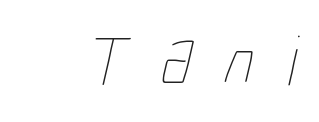
{"bold": "no", "weight": "thin", "width": "condensed", "stroke_contrast": "low", "x_height": "medium", "monospaced": "no", "underline": "no", "letter_spacing": "wide", "letter_spacing_em": 0.47, "glyph_px": 71}
